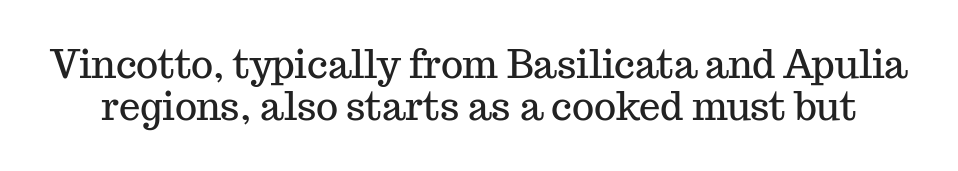
The image shows 38 px serif type, upright; set tight line spacing (1.11x), normal letter spacing, not underlined; medium stroke contrast and a medium x-height.
